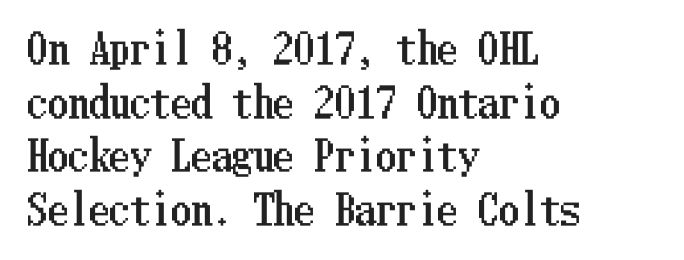
{"italic": "no", "width": "condensed", "stroke_contrast": "low", "x_height": "medium", "underline": "no", "align": "left", "line_spacing": "normal", "line_spacing_ratio": 1.31, "letter_spacing": "normal", "letter_spacing_em": 0.0, "glyph_px": 41}
